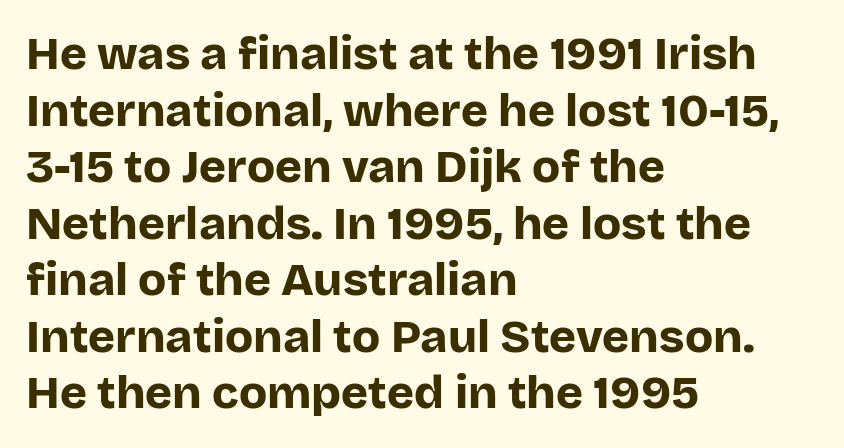
Q: Is the text bold? A: Yes.
Q: Is the text italic (slanted)? A: No, it is upright.
Q: Is the typeface a serif or a sans-serif typeface? A: Sans-serif.
Q: Is the text underlined? A: No.
Q: How is the paragraph aligned? A: Left-aligned.
Q: Is the spacing between letters normal or unusually wide? A: Normal.
Q: Width (condensed, normal, or wide)? A: Normal.
Q: Stroke contrast? A: Low.
Q: x-height? A: Large.
Q: Monospaced? A: No.
